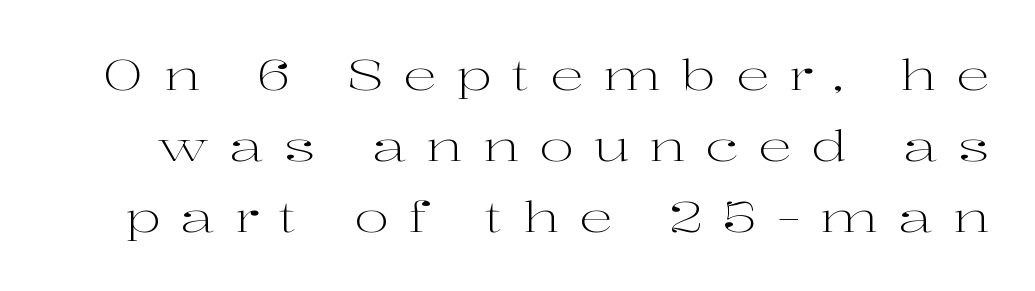
{"serif": "yes", "italic": "no", "bold": "no", "weight": "light", "width": "wide", "stroke_contrast": "high", "x_height": "medium", "monospaced": "no", "underline": "no", "line_spacing": "normal", "line_spacing_ratio": 1.69, "letter_spacing": "wide", "letter_spacing_em": 0.47, "glyph_px": 42}
